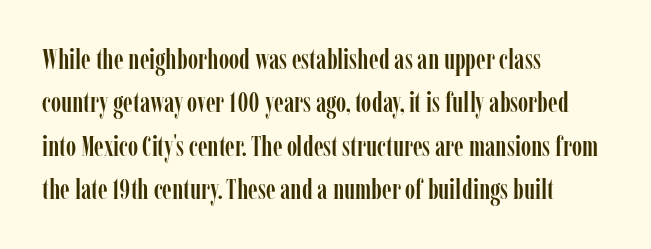
{"serif": "yes", "italic": "no", "width": "condensed", "stroke_contrast": "low", "x_height": "medium", "monospaced": "no", "underline": "no", "align": "left", "line_spacing": "normal", "line_spacing_ratio": 1.55, "letter_spacing": "normal", "letter_spacing_em": 0.0, "glyph_px": 28}
